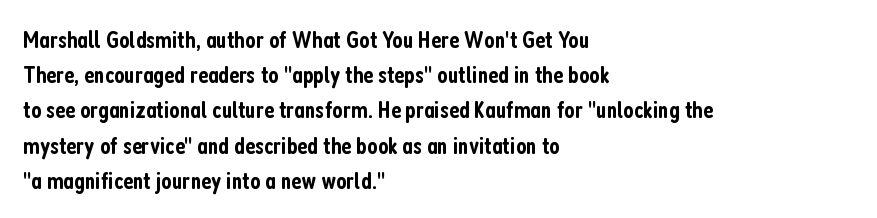
Q: Is the text bold? A: Semi-bold.
Q: Is the text italic (slanted)? A: No, it is upright.
Q: Is the text underlined? A: No.
Q: How is the paragraph aligned? A: Left-aligned.
Q: Is the spacing between letters normal or unusually wide? A: Normal.
Q: Is the spacing between lines tight, normal or loose? A: Normal.
